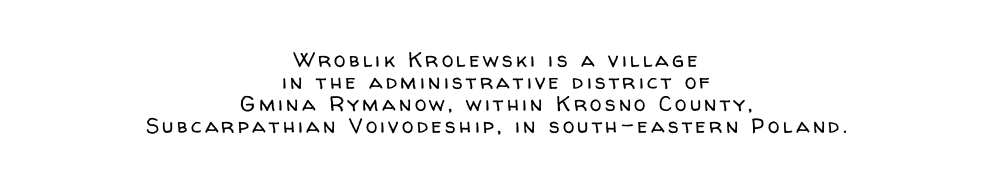
The image shows 21 px text type, upright; set centered, tight line spacing (1.04x), not underlined.
